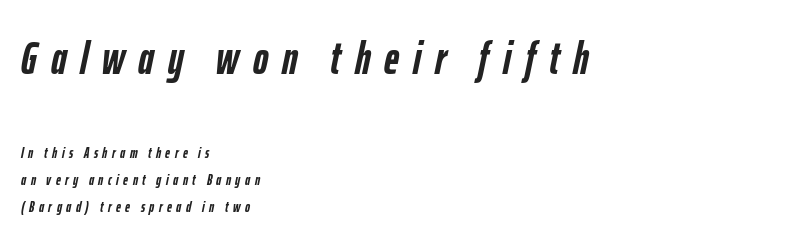
The image shows 46 px semibold, condensed type, italic (leaning right); set left-aligned, line spacing 1.79x, unusually wide letter spacing (+0.3 em), not underlined; the first (top) block is 3.07x larger; low stroke contrast and a medium x-height.
